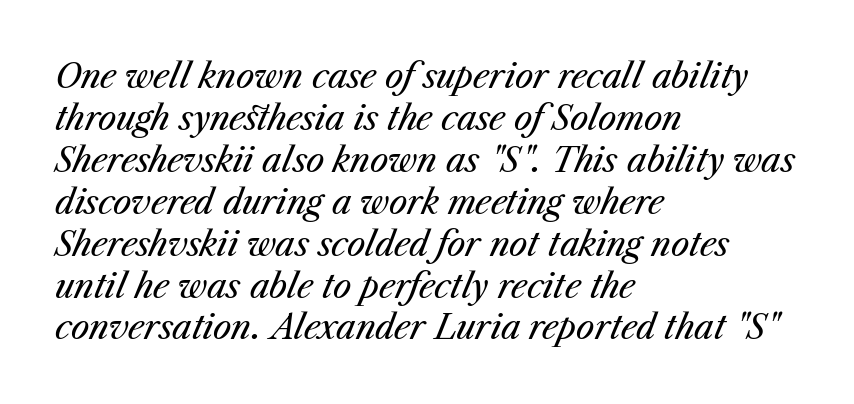
The image shows 33 px regular-weight type, italic (leaning right); set left-aligned, normal line spacing (1.27x), normal letter spacing, not underlined; medium stroke contrast and a medium x-height.
